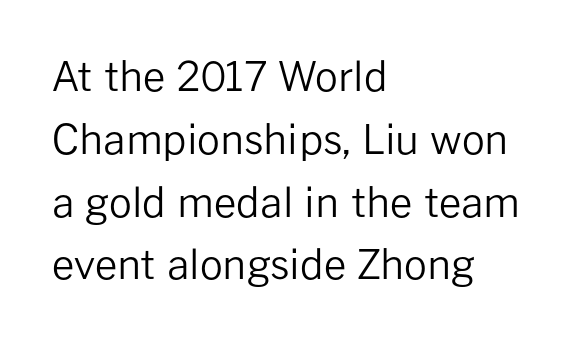
Q: Is the text bold? A: No.
Q: Is the text italic (slanted)? A: No, it is upright.
Q: Is the typeface a serif or a sans-serif typeface? A: Sans-serif.
Q: Is the text underlined? A: No.
Q: How is the paragraph aligned? A: Left-aligned.
Q: Is the spacing between letters normal or unusually wide? A: Normal.
Q: Is the spacing between lines tight, normal or loose? A: Normal.
Q: Width (condensed, normal, or wide)? A: Normal.
Q: Stroke contrast? A: Low.
Q: x-height? A: Medium.
Q: Monospaced? A: No.
